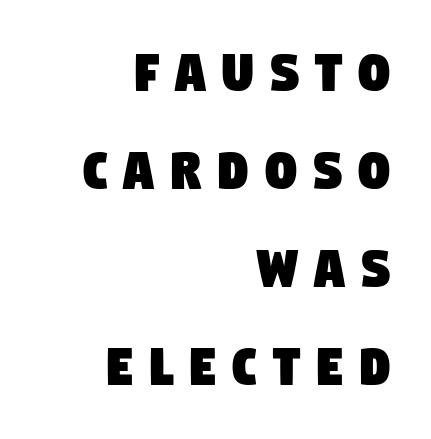
The image shows 62 px condensed sans-serif type; set right-aligned, normal line spacing (1.58x), unusually wide letter spacing (+0.25 em), not underlined; low stroke contrast and a large x-height.
